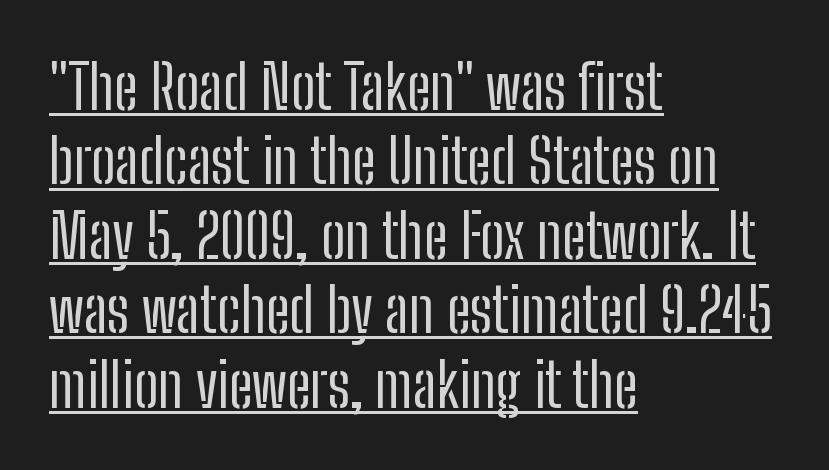
The image shows 61 px regular-weight, condensed sans-serif type, upright; set left-aligned, line spacing 1.22x, normal letter spacing, underlined; low stroke contrast and a medium x-height.
